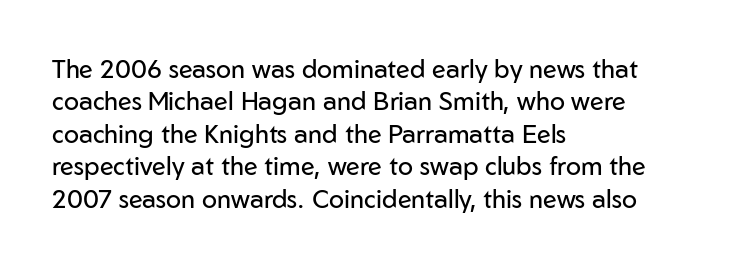
The image shows 25 px text type, upright; set left-aligned, normal line spacing (1.3x), normal letter spacing, not underlined.
